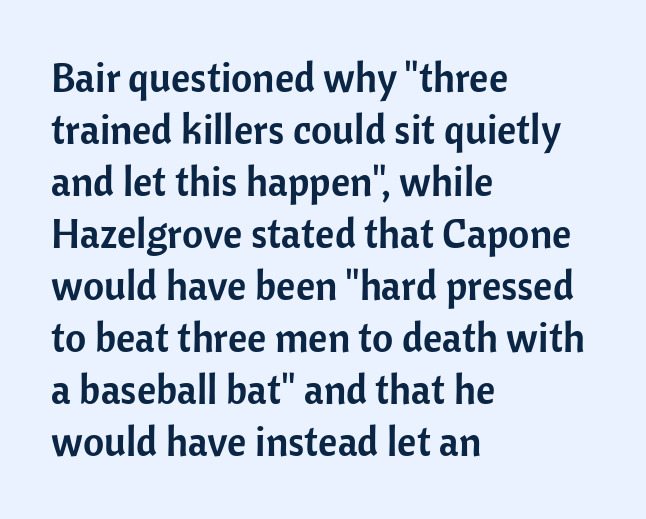
Lines of text with bare space underneath. Spacing verdict: proportional, widths tailored to each character. What's the leading like? Ordinary, nothing unusual. The font family rendered here belongs to the sans-serif group. Does the copy run flush right? No — it runs flush left.
